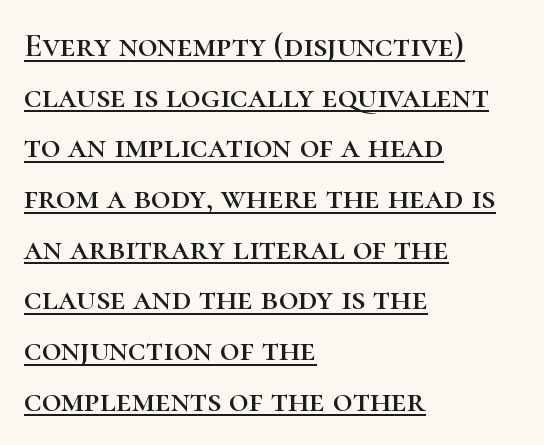
{"serif": "yes", "italic": "no", "width": "normal", "stroke_contrast": "high", "x_height": "medium", "monospaced": "no", "underline": "yes", "align": "left", "line_spacing": "normal", "line_spacing_ratio": 1.49, "letter_spacing": "normal", "letter_spacing_em": 0.0, "glyph_px": 34}
